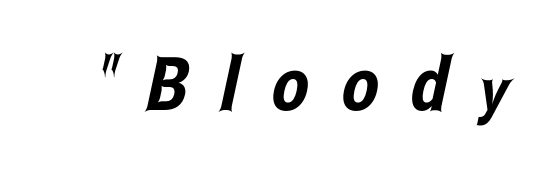
The image shows 74 px condensed sans-serif type; set unusually wide letter spacing (+0.43 em), not underlined; low stroke contrast and a medium x-height.
